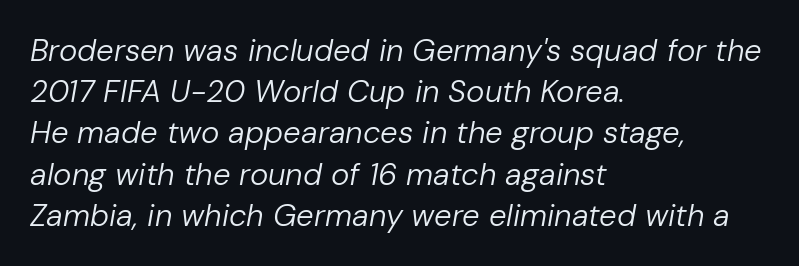
Q: Is the text bold? A: No.
Q: Is the text italic (slanted)? A: Yes, it leans right by about 10 degrees.
Q: Is the text underlined? A: No.
Q: How is the paragraph aligned? A: Left-aligned.
Q: Is the spacing between letters normal or unusually wide? A: Normal.
Q: Is the spacing between lines tight, normal or loose? A: Normal.
Q: Width (condensed, normal, or wide)? A: Normal.
Q: Stroke contrast? A: Low.
Q: x-height? A: Medium.
Q: Monospaced? A: No.
